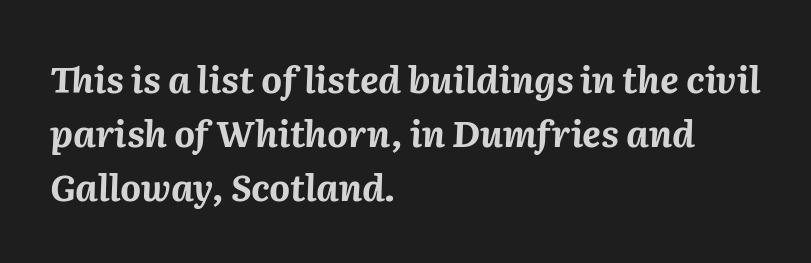
Look at the stroke-to-counter ratio: heavy, a bold. The paragraph shown leans on its left margin. Tall strokes in this sample are angled rather than plumb. The type is set solid horizontally, with unmodified tracking. Looks like regular typesetting: each glyph gets only the width it needs. How would I describe the line gaps? Plain and ordinary.
